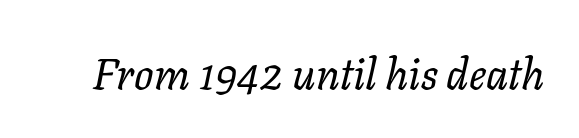
Descenders hang freely into open space. Stem width sits at or under what a default text font uses. A typesetter would call this zero additional tracking. The passage shown is typed in a proportional face where columns would drift. Notice how the stems are inclined rather than vertical — that's the hallmark of italics.
